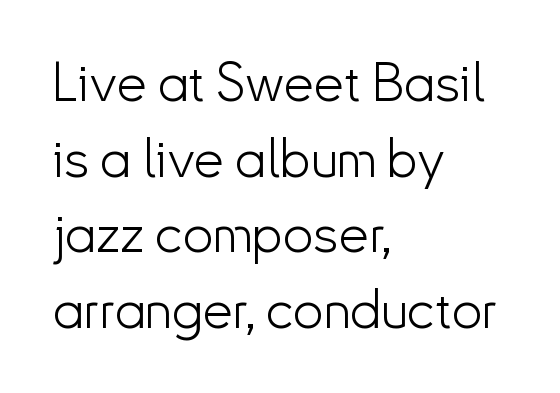
Q: Is the text bold? A: No.
Q: Is the text italic (slanted)? A: No, it is upright.
Q: Is the typeface a serif or a sans-serif typeface? A: Sans-serif.
Q: Is the text underlined? A: No.
Q: How is the paragraph aligned? A: Left-aligned.
Q: Is the spacing between letters normal or unusually wide? A: Normal.
Q: Is the spacing between lines tight, normal or loose? A: Normal.
Q: Width (condensed, normal, or wide)? A: Normal.
Q: Stroke contrast? A: Low.
Q: x-height? A: Small.
Q: Monospaced? A: No.
